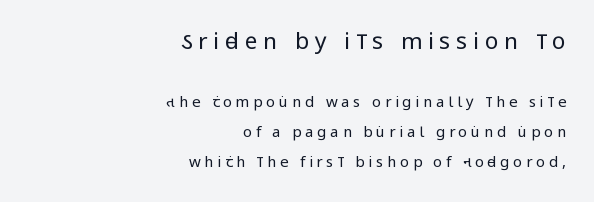
The image shows 23 px text type, upright; set right-aligned, loose line spacing (2.01x), unusually wide letter spacing (+0.25 em), not underlined; the first (top) block is 1.53x larger.
